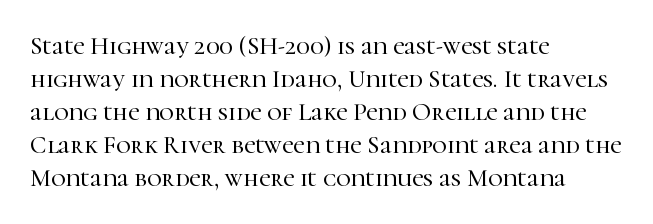
The image shows 25 px text type, upright; set left-aligned, normal line spacing (1.32x), normal letter spacing, not underlined.
